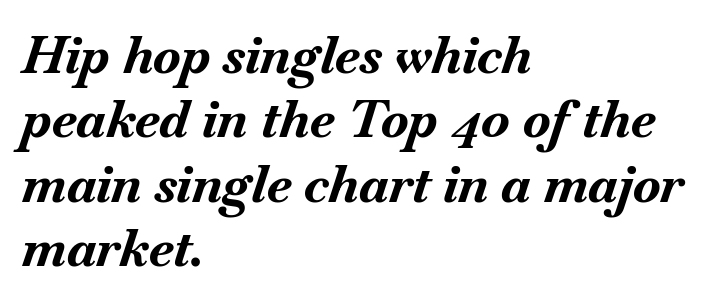
Q: Is the text bold? A: Yes.
Q: Is the text italic (slanted)? A: Yes, it leans right by about 18 degrees.
Q: Is the text underlined? A: No.
Q: How is the paragraph aligned? A: Left-aligned.
Q: Is the spacing between letters normal or unusually wide? A: Normal.
Q: Is the spacing between lines tight, normal or loose? A: Normal.
Q: Width (condensed, normal, or wide)? A: Normal.
Q: Stroke contrast? A: Medium.
Q: x-height? A: Small.
Q: Monospaced? A: No.
